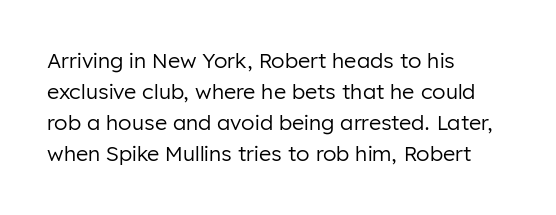
No chunkiness to these letters — they're not bold. The area under the type is left untouched. This rendering uses left alignment, leaving the right contour irregular. The font's upright variant was chosen for this text. Compared with typical body copy, the letter spacing here is the same.
